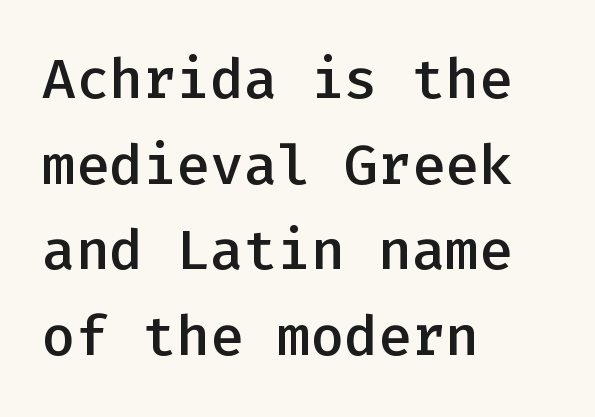
{"serif": "no", "italic": "no", "bold": "semi", "weight": "semibold", "width": "normal", "stroke_contrast": "low", "x_height": "medium", "monospaced": "yes", "underline": "no", "align": "left", "line_spacing": "normal", "line_spacing_ratio": 1.53, "letter_spacing": "normal", "letter_spacing_em": 0.0, "glyph_px": 56}
